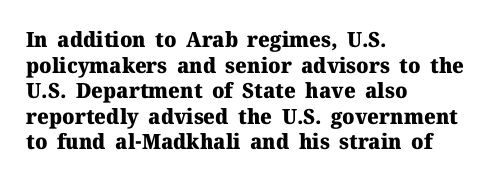
Q: Is the text bold? A: Yes.
Q: Is the text italic (slanted)? A: No, it is upright.
Q: Is the text underlined? A: No.
Q: How is the paragraph aligned? A: Left-aligned.
Q: Is the spacing between letters normal or unusually wide? A: Normal.
